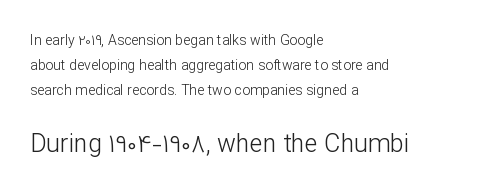
Look at the glyph heights: the lower group is clearly the bigger setting. The space directly below the letters is spotless. This rendering leaves character spacing at its baseline value. The characters are drawn with everyday or finer stroke widths. In CSS terms this would be text-align: left. Characters remain perfectly vertical along every line.
